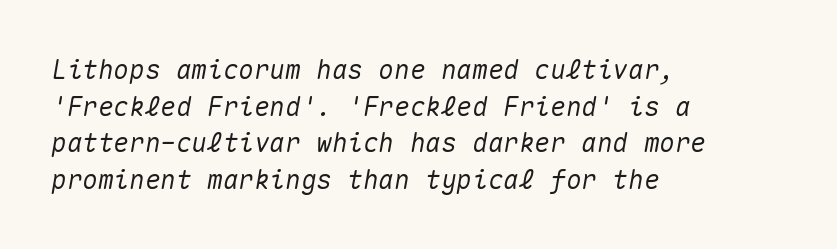
Characters follow at the spacing the type designer built in. The lettering tilts uniformly, giving the passage an italic look. Anything drawn beneath the words? Only blank space. The lines sit at an ordinary, default distance from one another. Where is the straight margin? On the left.
